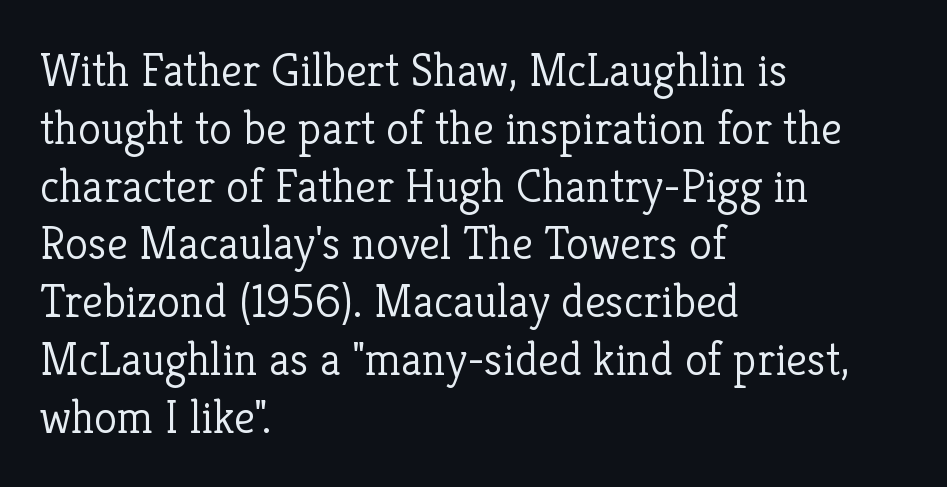
Q: Is the text bold? A: No.
Q: Is the text italic (slanted)? A: No, it is upright.
Q: Is the typeface a serif or a sans-serif typeface? A: Serif.
Q: Is the text underlined? A: No.
Q: How is the paragraph aligned? A: Left-aligned.
Q: Is the spacing between letters normal or unusually wide? A: Normal.
Q: Width (condensed, normal, or wide)? A: Normal.
Q: Stroke contrast? A: Low.
Q: x-height? A: Medium.
Q: Monospaced? A: No.
